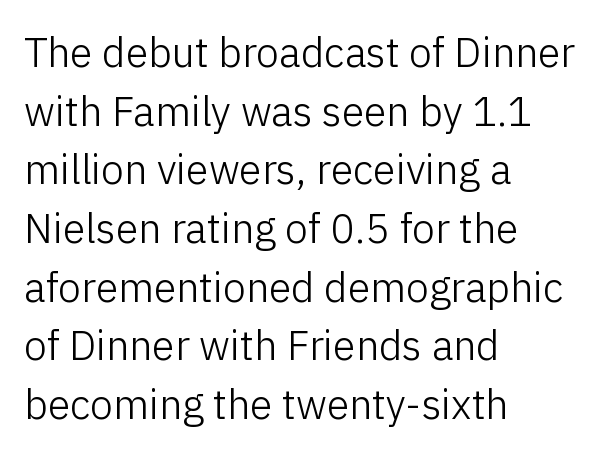
Q: Is the text bold? A: No.
Q: Is the text italic (slanted)? A: No, it is upright.
Q: Is the typeface a serif or a sans-serif typeface? A: Sans-serif.
Q: Is the text underlined? A: No.
Q: How is the paragraph aligned? A: Left-aligned.
Q: Is the spacing between letters normal or unusually wide? A: Normal.
Q: Is the spacing between lines tight, normal or loose? A: Normal.
Q: Width (condensed, normal, or wide)? A: Normal.
Q: Stroke contrast? A: Low.
Q: x-height? A: Medium.
Q: Monospaced? A: No.
